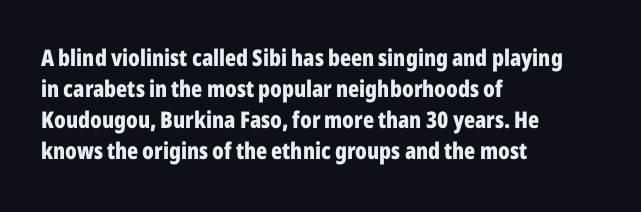
The image shows 23 px bold type, upright; set left-aligned, normal line spacing (1.35x), normal letter spacing, not underlined.
